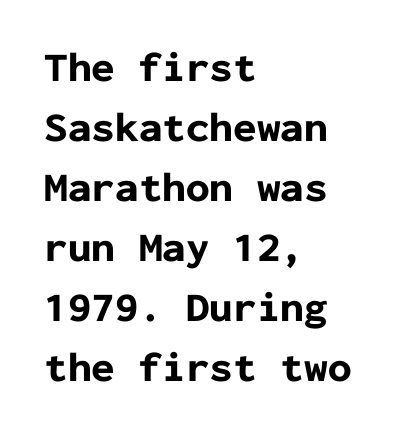
What kind of face is this? One without serifs — a sans. Short note: letters normally spaced. Spacing verdict: monospaced, one width for all characters. Nobody drew a line under any word here. Vertical spacing — default. The text block is weighted toward the left margin, trailing off unevenly rightward.
